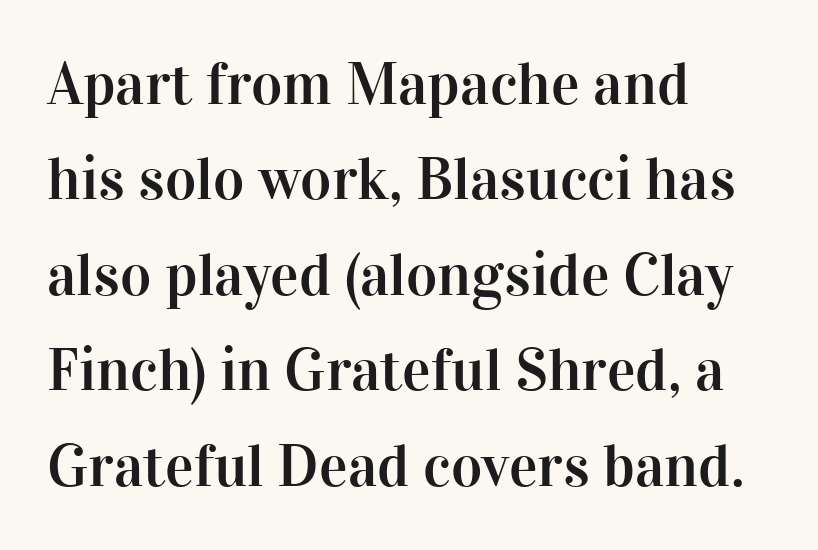
{"serif": "yes", "italic": "no", "width": "normal", "stroke_contrast": "high", "x_height": "medium", "monospaced": "no", "underline": "no", "align": "left", "line_spacing": "normal", "line_spacing_ratio": 1.59, "letter_spacing": "normal", "letter_spacing_em": 0.0, "glyph_px": 60}
